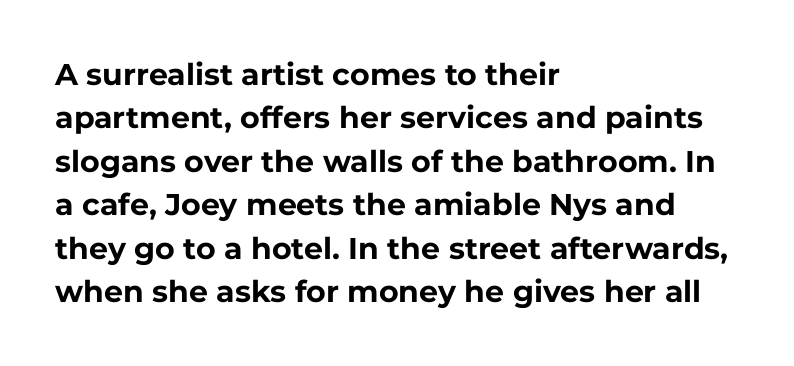
Q: Is the text bold? A: Yes.
Q: Is the text italic (slanted)? A: No, it is upright.
Q: Is the typeface a serif or a sans-serif typeface? A: Sans-serif.
Q: Is the text underlined? A: No.
Q: How is the paragraph aligned? A: Left-aligned.
Q: Is the spacing between letters normal or unusually wide? A: Normal.
Q: Is the spacing between lines tight, normal or loose? A: Normal.
Q: Width (condensed, normal, or wide)? A: Normal.
Q: Stroke contrast? A: Low.
Q: x-height? A: Medium.
Q: Monospaced? A: No.
